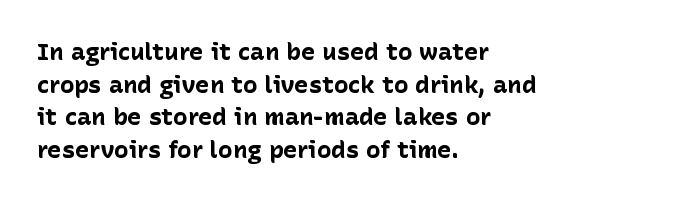
Q: Is the text bold? A: Yes.
Q: Is the text italic (slanted)? A: No, it is upright.
Q: Is the text underlined? A: No.
Q: How is the paragraph aligned? A: Left-aligned.
Q: Is the spacing between letters normal or unusually wide? A: Normal.
Q: Is the spacing between lines tight, normal or loose? A: Normal.
